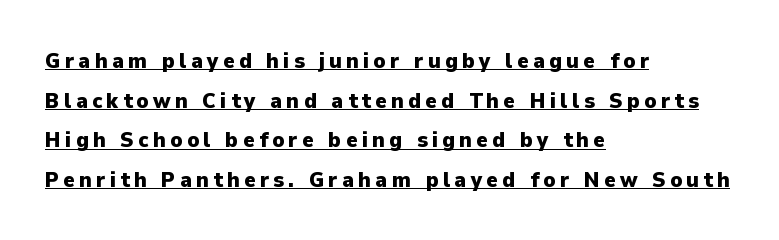
Q: Is the text bold? A: Yes.
Q: Is the text italic (slanted)? A: No, it is upright.
Q: Is the text underlined? A: Yes.
Q: How is the paragraph aligned? A: Left-aligned.
